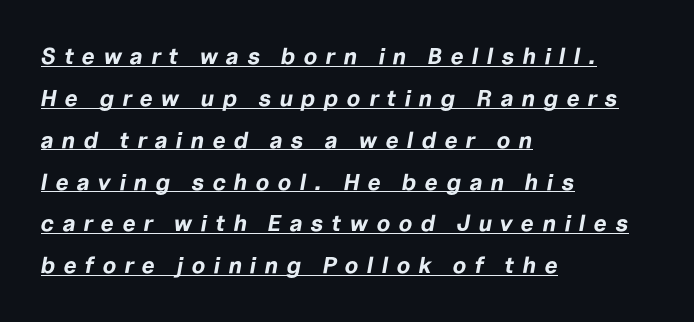
Leftover space on each line is placed entirely after the last word. Display-style spreading of the glyphs; the letterfit is very open. Chunky letters — that's bold for sure. Caption: lettering with a line underneath. This is oblique type, the kind used for emphasis or titles.
